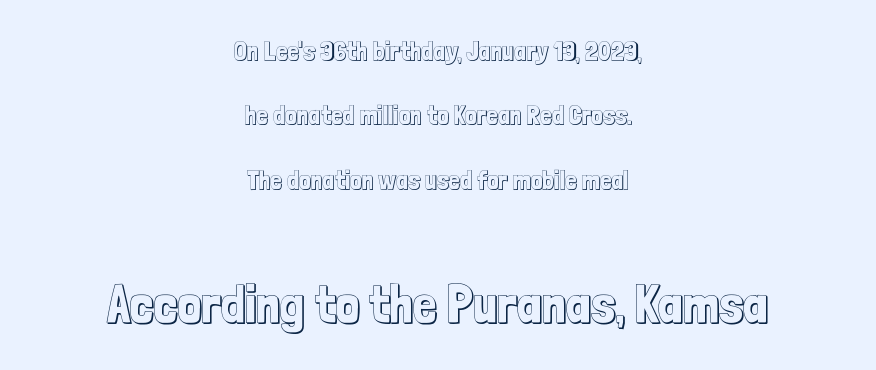
Q: Is the text italic (slanted)? A: No, it is upright.
Q: Is the text underlined? A: No.
Q: How is the paragraph aligned? A: Centered.
Q: Is the spacing between letters normal or unusually wide? A: Normal.
Q: Is the spacing between lines tight, normal or loose? A: Loose.
Q: Which block of text is set in a larger size, the first (top) or the second (bottom)? A: The second (bottom) one.
Q: Width (condensed, normal, or wide)? A: Condensed.
Q: x-height? A: Medium.
Q: Monospaced? A: No.
